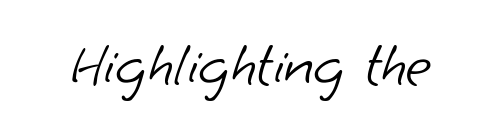
Examine the stroke ends and you'll find no serifs. This rendering leaves character spacing at its baseline value. Spacing verdict: proportional, widths tailored to each character. Descenders are the only things crossing below the line.
